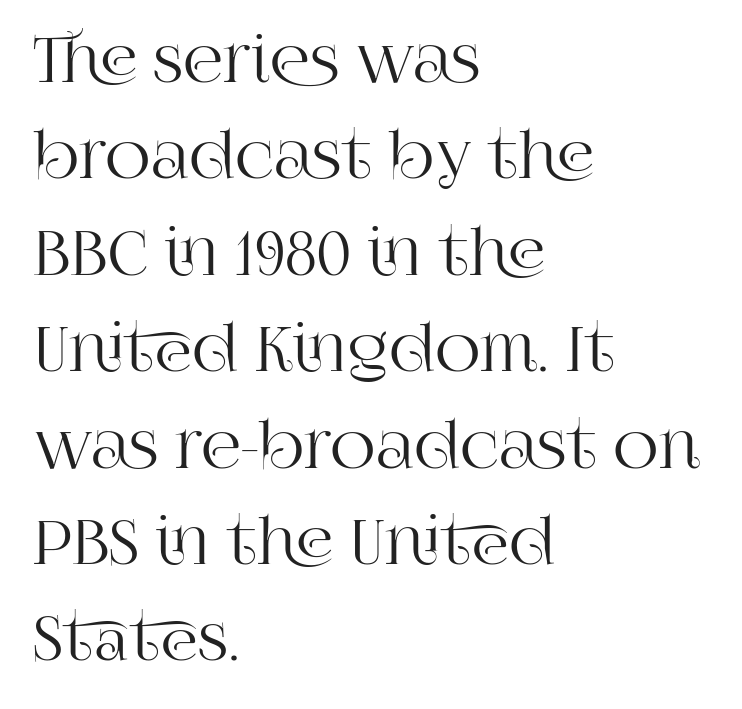
The image shows 63 px serif type, upright; set left-aligned, normal line spacing (1.53x), normal letter spacing, not underlined; high stroke contrast and a large x-height.
